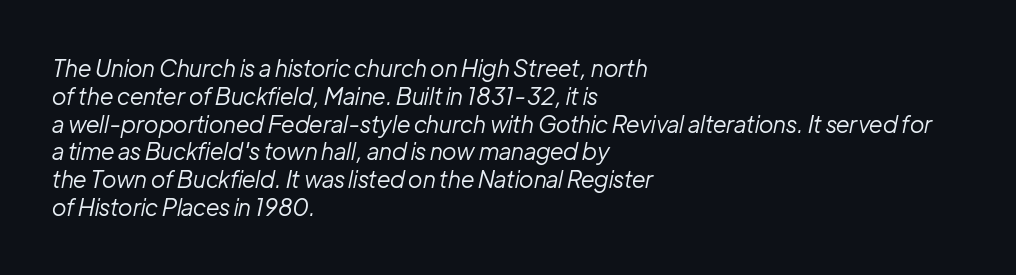
Alignment: flush left. The glyphs are unaccompanied by any horizontal stroke below them. Vertical stems look standard width or narrower in stroke. Quick note: italic. Compared with typical body copy, the letter spacing here is the same.
